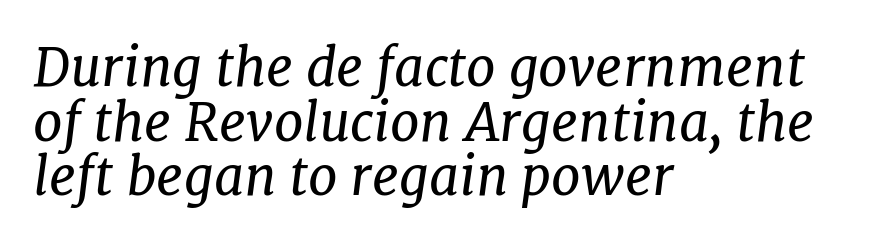
Q: Is the text bold? A: No.
Q: Is the text italic (slanted)? A: Yes, it leans right by about 7 degrees.
Q: Is the typeface a serif or a sans-serif typeface? A: Serif.
Q: Is the text underlined? A: No.
Q: How is the paragraph aligned? A: Left-aligned.
Q: Is the spacing between letters normal or unusually wide? A: Normal.
Q: Is the spacing between lines tight, normal or loose? A: Tight.
Q: Width (condensed, normal, or wide)? A: Normal.
Q: Stroke contrast? A: Low.
Q: x-height? A: Medium.
Q: Monospaced? A: No.
